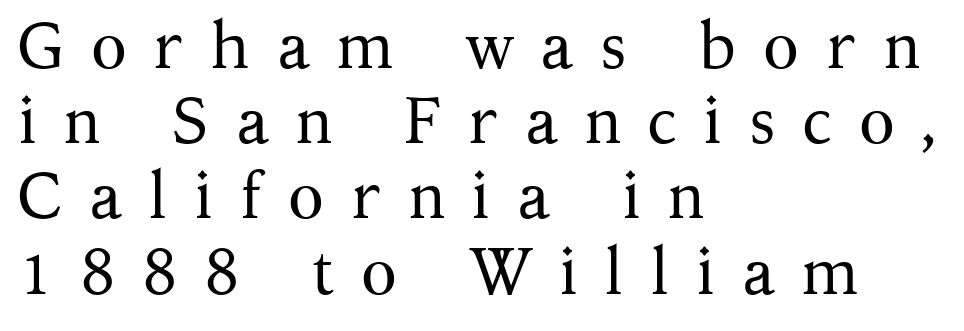
{"serif": "yes", "italic": "no", "bold": "no", "weight": "regular", "width": "normal", "stroke_contrast": "medium", "x_height": "medium", "monospaced": "no", "underline": "no", "align": "left", "line_spacing": "tight", "line_spacing_ratio": 1.14, "letter_spacing": "wide", "letter_spacing_em": 0.4, "glyph_px": 66}
